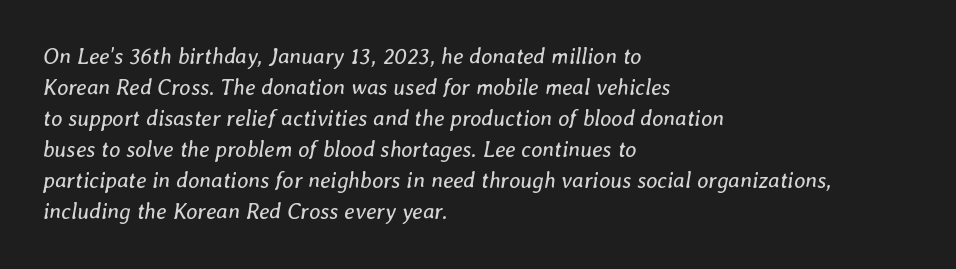
The letters sit at their default tracking, neither squeezed nor spread. An italicized treatment has been applied to the whole sample. The font sits on the lighter half of the weight spectrum, regular included. Baseline-to-baseline distance is the conventional proportion of letter height. Reading down the block, your eye returns to a fixed left position each line.
